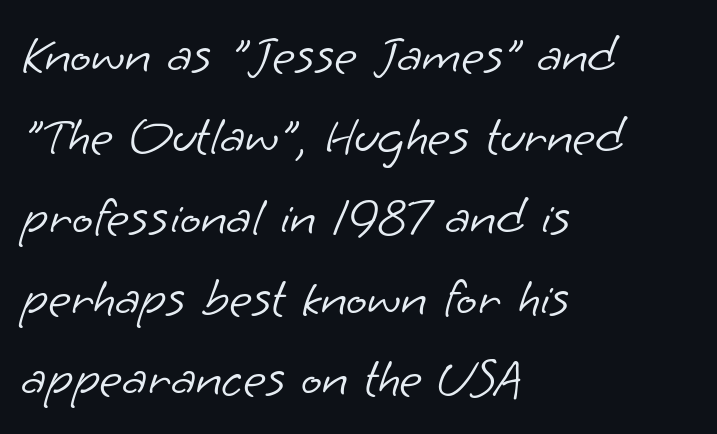
The image shows 55 px light sans-serif type; set left-aligned, normal line spacing (1.47x), normal letter spacing, not underlined; low stroke contrast and a small x-height.
